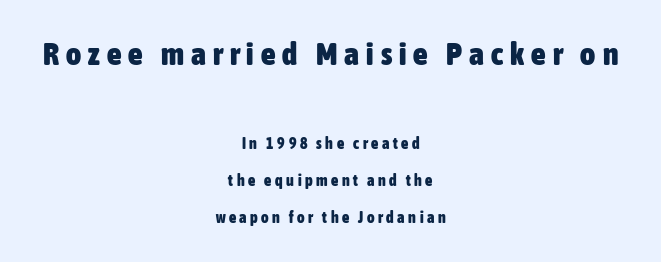
Q: Is the text bold? A: Yes.
Q: Is the text italic (slanted)? A: No, it is upright.
Q: Is the typeface a serif or a sans-serif typeface? A: Sans-serif.
Q: Is the text underlined? A: No.
Q: How is the paragraph aligned? A: Centered.
Q: Is the spacing between letters normal or unusually wide? A: Unusually wide.
Q: Is the spacing between lines tight, normal or loose? A: Loose.
Q: Which block of text is set in a larger size, the first (top) or the second (bottom)? A: The first (top) one.
Q: Width (condensed, normal, or wide)? A: Condensed.
Q: Stroke contrast? A: Low.
Q: x-height? A: Medium.
Q: Monospaced? A: No.
